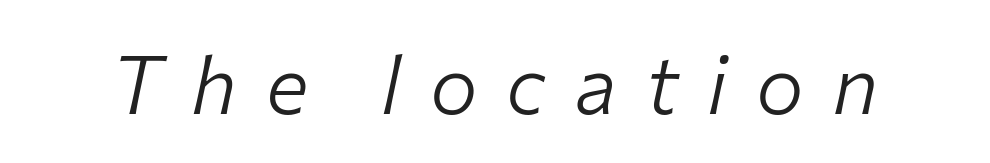
{"italic": "yes", "lean": "right", "slant_degrees": 12, "bold": "no", "weight": "light", "width": "normal", "stroke_contrast": "low", "x_height": "medium", "monospaced": "no", "underline": "no", "letter_spacing": "wide", "letter_spacing_em": 0.36, "glyph_px": 80}
